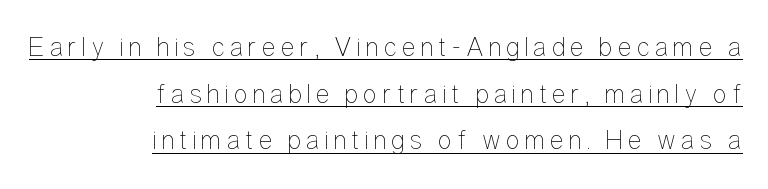
Q: Is the text bold? A: No.
Q: Is the text italic (slanted)? A: No, it is upright.
Q: Is the text underlined? A: Yes.
Q: How is the paragraph aligned? A: Right-aligned.
